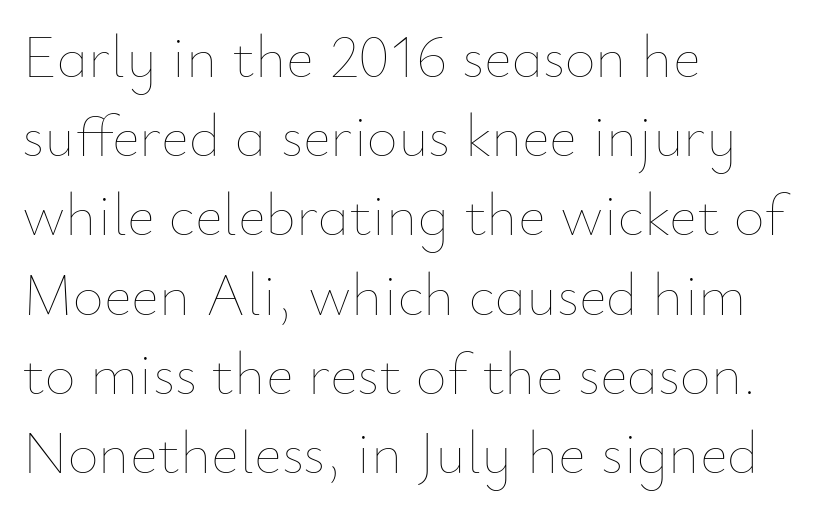
The image shows 60 px thin type, upright; set left-aligned, normal line spacing (1.32x), normal letter spacing, not underlined; low stroke contrast and a small x-height.
